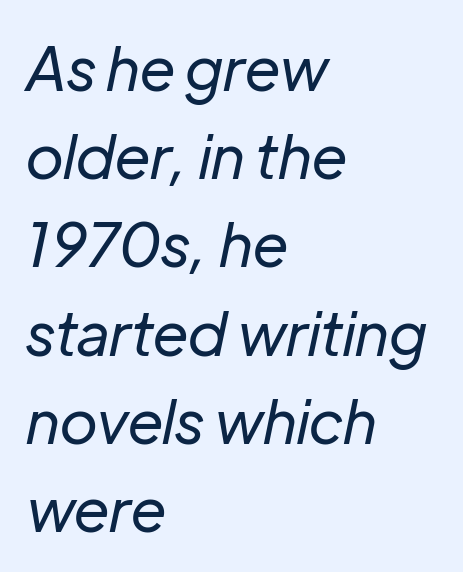
Q: Is the text bold? A: No.
Q: Is the text italic (slanted)? A: Yes, it leans right by about 12 degrees.
Q: Is the text underlined? A: No.
Q: How is the paragraph aligned? A: Left-aligned.
Q: Is the spacing between letters normal or unusually wide? A: Normal.
Q: Is the spacing between lines tight, normal or loose? A: Normal.
Q: Width (condensed, normal, or wide)? A: Normal.
Q: Stroke contrast? A: Low.
Q: x-height? A: Medium.
Q: Monospaced? A: No.
